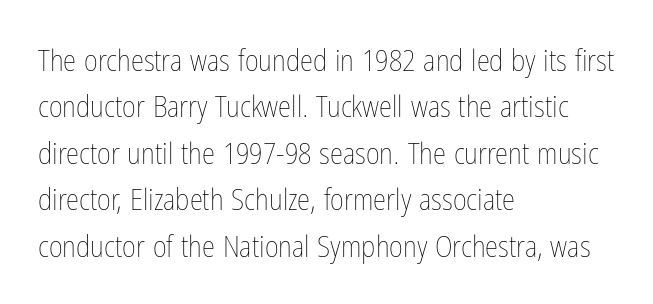
Vertically, the passage feels balanced, rows spaced as you'd expect. The specimen reads as upright at a glance. The lines in this sample share a left origin and differ only in where they stop. You could not count columns in this text — the font is proportionally spaced.
